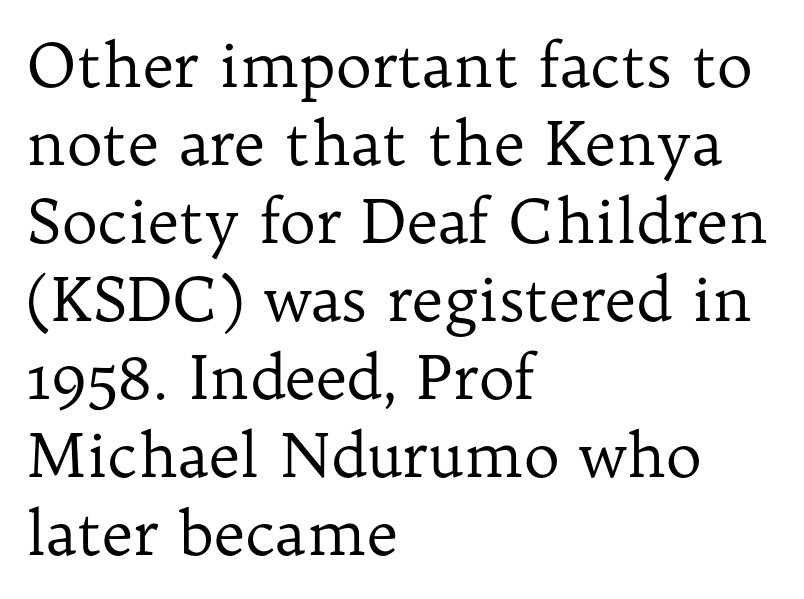
One glance says typical: line gaps are just what's usual. Think of a printed novel: that variable character pitch is what you see here. The compositor pushed each line to the left boundary. Glance below the letters and you will spot only blank space. Each letter's strokes conclude with small projecting serifs.
